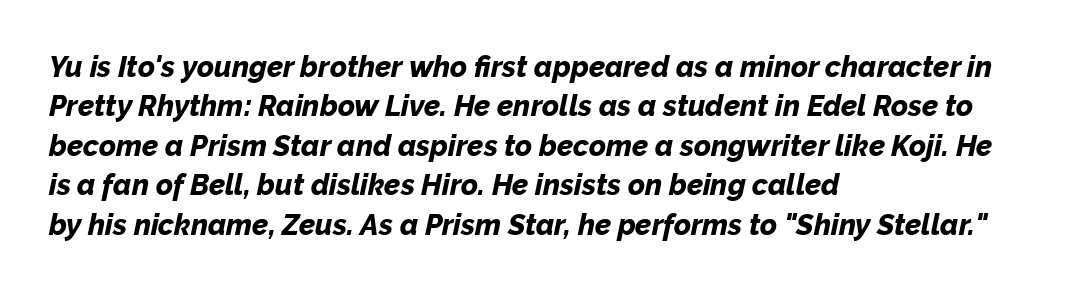
Q: Is the text bold? A: Yes.
Q: Is the text italic (slanted)? A: Yes, it leans right by about 12 degrees.
Q: Is the text underlined? A: No.
Q: How is the paragraph aligned? A: Left-aligned.
Q: Is the spacing between letters normal or unusually wide? A: Normal.
Q: Is the spacing between lines tight, normal or loose? A: Normal.
Q: Width (condensed, normal, or wide)? A: Normal.
Q: Stroke contrast? A: Low.
Q: x-height? A: Medium.
Q: Monospaced? A: No.
